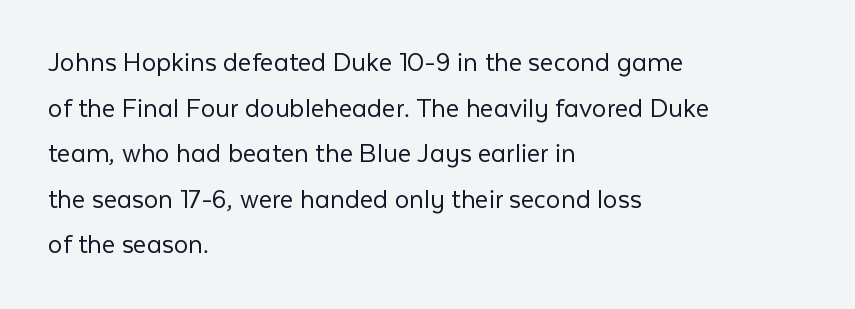
No italicization has been applied; the sample stays upright. In terms of leading, this rendering sits right in the middle. These lines keep a tight, regular rhythm from letter to letter. In terms of letterform style, serifs are entirely absent. The space beneath each line is pristine and unruled.
